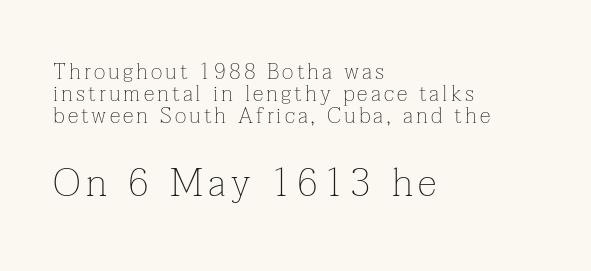
Q: Is the text bold? A: No.
Q: Is the text italic (slanted)? A: No, it is upright.
Q: Is the typeface a serif or a sans-serif typeface? A: Serif.
Q: Is the text underlined? A: No.
Q: How is the paragraph aligned? A: Left-aligned.
Q: Is the spacing between lines tight, normal or loose? A: Tight.
Q: Which block of text is set in a larger size, the first (top) or the second (bottom)? A: The second (bottom) one.
Q: Width (condensed, normal, or wide)? A: Normal.
Q: Stroke contrast? A: Low.
Q: x-height? A: Medium.
Q: Monospaced? A: No.
